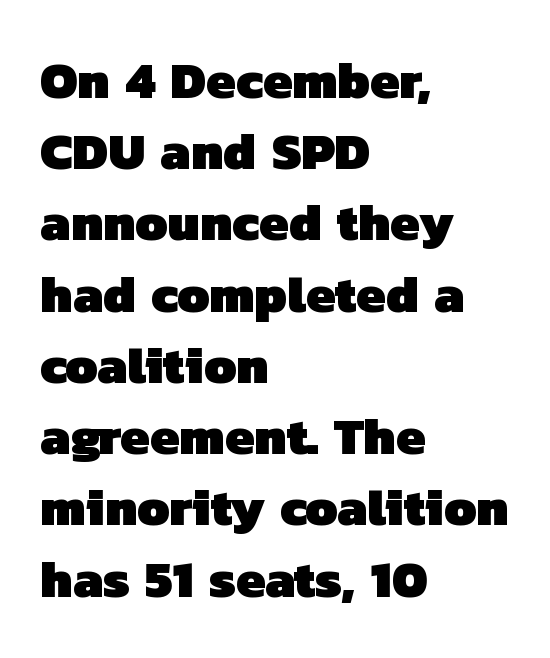
The image shows 52 px heavy sans-serif type; set left-aligned, normal line spacing (1.37x), normal letter spacing, not underlined; low stroke contrast and a medium x-height.
